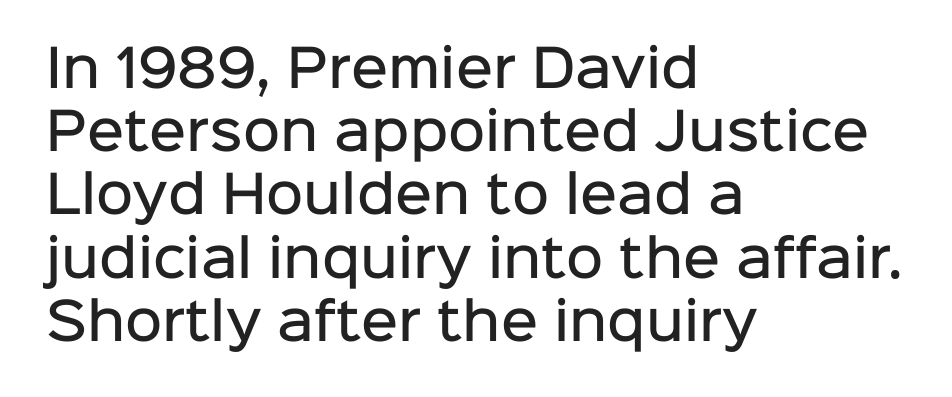
Students, this is semibold: more ink than regular, less than bold. Where is the straight margin? On the left. You could not count columns in this text — the font is proportionally spaced. Stroke terminals: plain, sans-serif. You can tell it's not italic because the verticals are truly vertical. Compared with typical body copy, the letter spacing here is the same.
